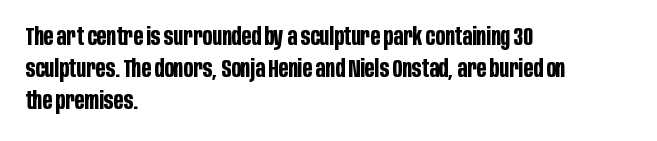
Q: Is the text bold? A: Yes.
Q: Is the text italic (slanted)? A: No, it is upright.
Q: Is the text underlined? A: No.
Q: How is the paragraph aligned? A: Left-aligned.
Q: Is the spacing between letters normal or unusually wide? A: Normal.
Q: Is the spacing between lines tight, normal or loose? A: Normal.
